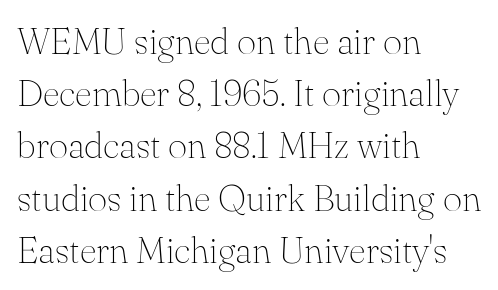
{"serif": "yes", "italic": "no", "bold": "no", "weight": "thin", "width": "normal", "stroke_contrast": "medium", "x_height": "small", "monospaced": "no", "underline": "no", "align": "left", "line_spacing": "normal", "line_spacing_ratio": 1.41, "letter_spacing": "normal", "letter_spacing_em": 0.0, "glyph_px": 37}
